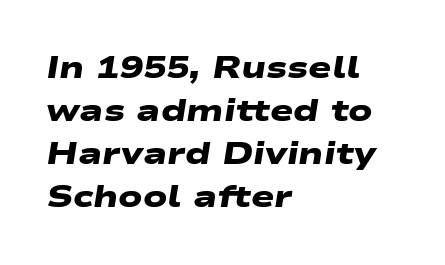
{"serif": "no", "bold": "yes", "weight": "heavy", "width": "wide", "stroke_contrast": "low", "x_height": "medium", "monospaced": "no", "underline": "no", "align": "left", "line_spacing": "normal", "line_spacing_ratio": 1.39, "letter_spacing": "normal", "letter_spacing_em": 0.0, "glyph_px": 31}
